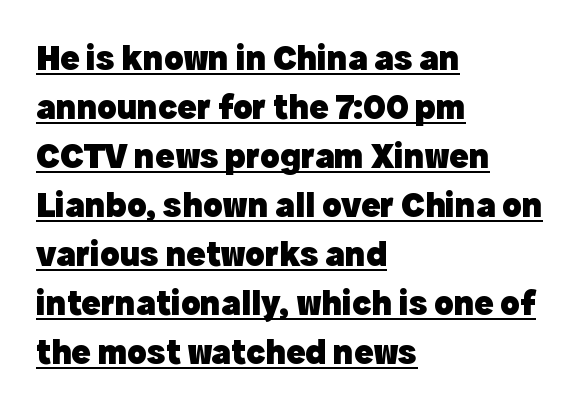
{"serif": "no", "italic": "no", "bold": "yes", "weight": "heavy", "width": "normal", "x_height": "medium", "monospaced": "no", "underline": "yes", "align": "left", "line_spacing": "normal", "line_spacing_ratio": 1.36, "letter_spacing": "normal", "letter_spacing_em": 0.0, "glyph_px": 36}
